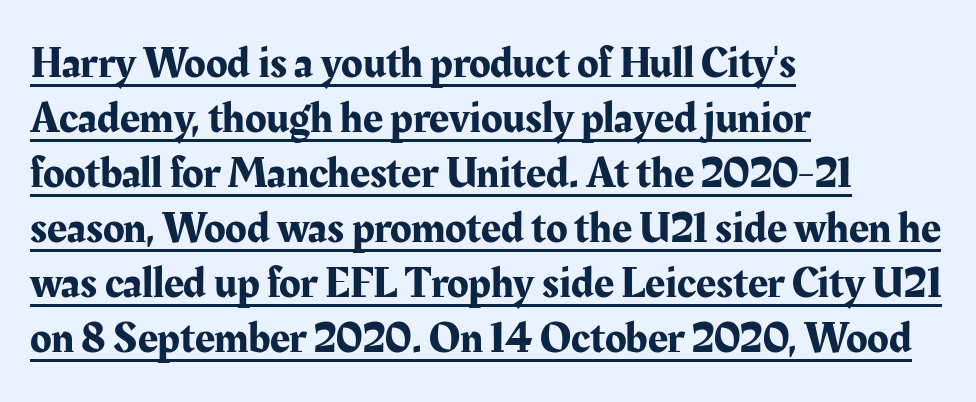
Q: Is the text italic (slanted)? A: No, it is upright.
Q: Is the typeface a serif or a sans-serif typeface? A: Serif.
Q: Is the text underlined? A: Yes.
Q: How is the paragraph aligned? A: Left-aligned.
Q: Is the spacing between letters normal or unusually wide? A: Normal.
Q: Is the spacing between lines tight, normal or loose? A: Normal.
Q: Width (condensed, normal, or wide)? A: Normal.
Q: Stroke contrast? A: Medium.
Q: x-height? A: Medium.
Q: Monospaced? A: No.
